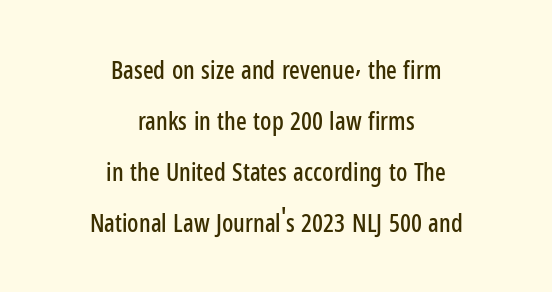
Honestly, there is no underline to notice here at all. This sample uses an upright cut, with every glyph sitting square on the baseline. Leading: increased. Reading down the block, each line starts at a different indent, mirrored at its end. The letterforms sit shoulder to shoulder at normal distance.
